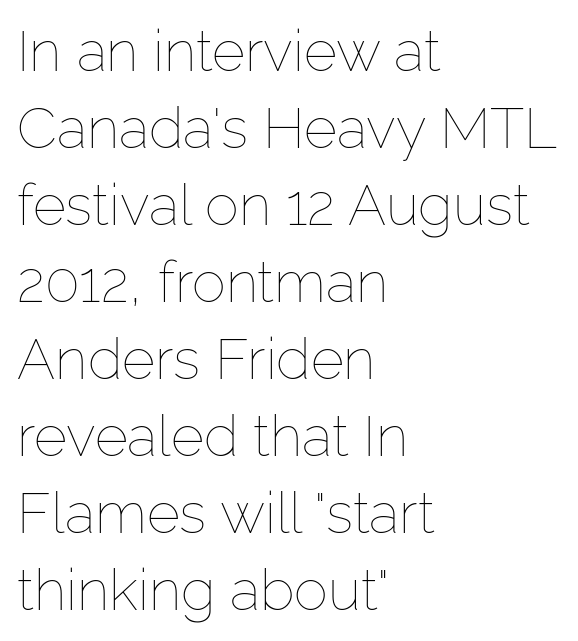
The rendering uses a moderate line-height, typical for paragraphs. Italic? Not at all — the glyphs are vertical. Is the block centered? No — it sits flush against the left margin. A light-to-regular cut is what we see here. These lines keep a tight, regular rhythm from letter to letter.
